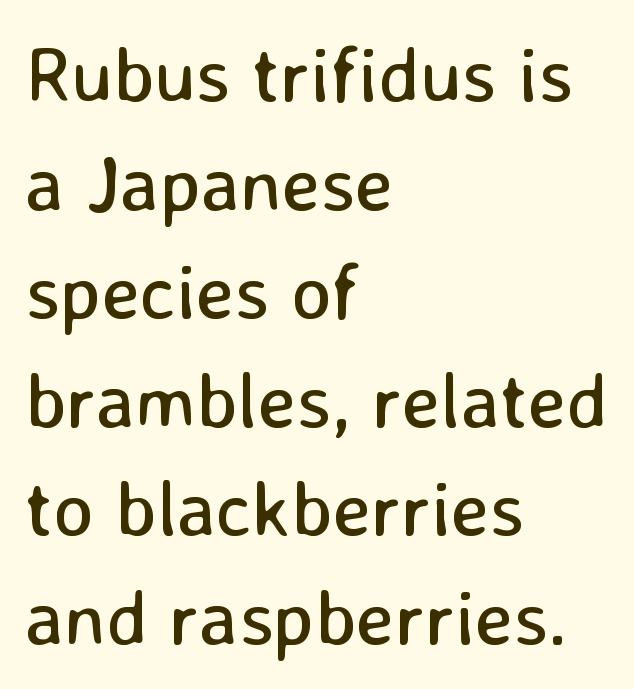
{"serif": "no", "italic": "no", "bold": "no", "weight": "regular", "width": "normal", "stroke_contrast": "low", "x_height": "medium", "monospaced": "no", "underline": "no", "align": "left", "line_spacing": "normal", "line_spacing_ratio": 1.41, "letter_spacing": "normal", "letter_spacing_em": 0.0, "glyph_px": 77}
